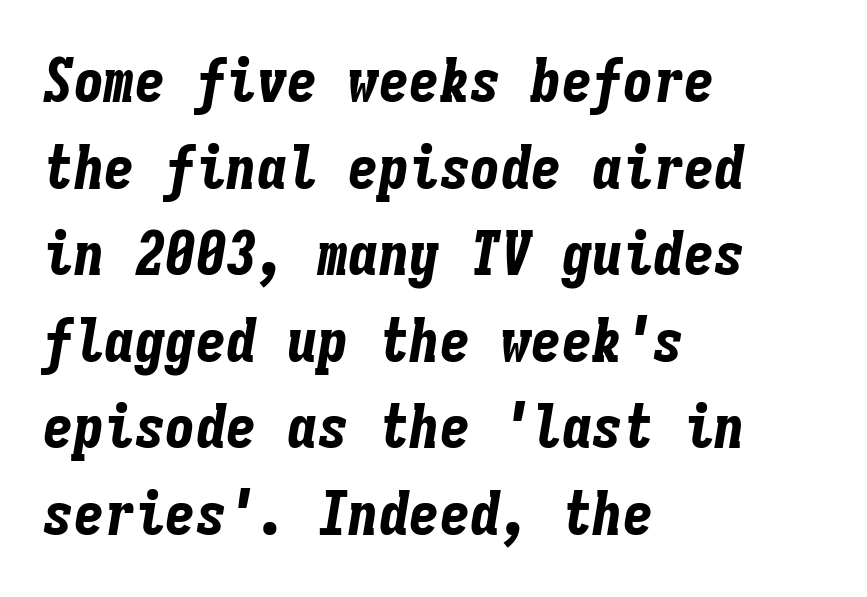
Caption: standard tracking, unaltered. These lines are rendered in a fixed-pitch font. Style check: oblique. Beneath every word, the page is bare. The compositor pushed each line to the left boundary.
